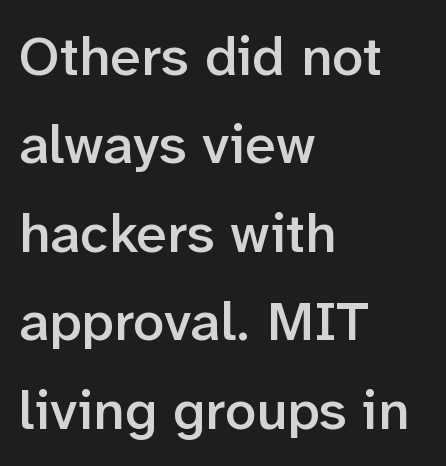
{"serif": "no", "italic": "no", "bold": "semi", "weight": "semibold", "width": "normal", "stroke_contrast": "low", "x_height": "medium", "monospaced": "no", "underline": "no", "align": "left", "line_spacing": "normal", "line_spacing_ratio": 1.58, "letter_spacing": "normal", "letter_spacing_em": 0.0, "glyph_px": 56}
